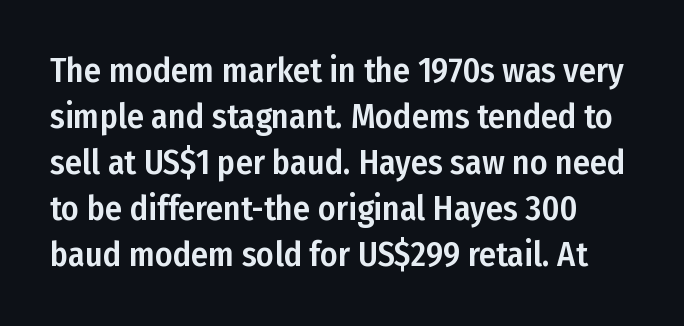
Q: Is the text italic (slanted)? A: No, it is upright.
Q: Is the typeface a serif or a sans-serif typeface? A: Sans-serif.
Q: Is the text underlined? A: No.
Q: Is the spacing between letters normal or unusually wide? A: Normal.
Q: Is the spacing between lines tight, normal or loose? A: Normal.
Q: Width (condensed, normal, or wide)? A: Condensed.
Q: Stroke contrast? A: Low.
Q: x-height? A: Medium.
Q: Monospaced? A: No.
